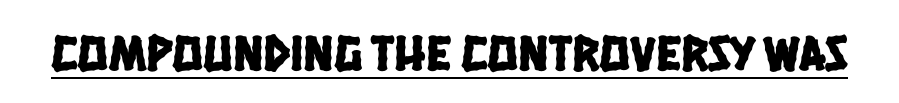
Underline: present. Does the type have serifs? No, each stem ends abruptly. The type is set solid horizontally, with unmodified tracking. Here the designer chose a conventional face with non-uniform glyph widths.
